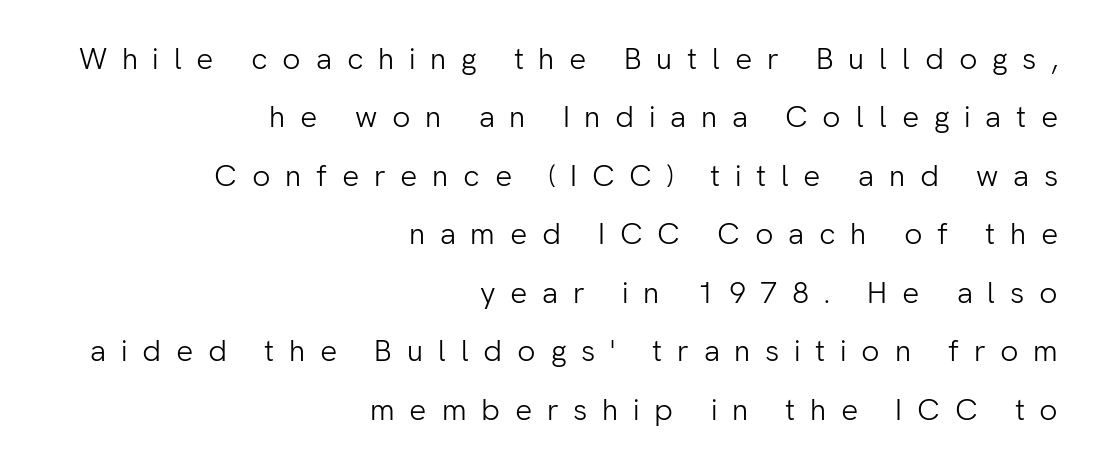
The image shows 30 px light sans-serif type, upright; set right-aligned, loose line spacing (1.95x), unusually wide letter spacing (+0.49 em), not underlined; low stroke contrast and a medium x-height.
